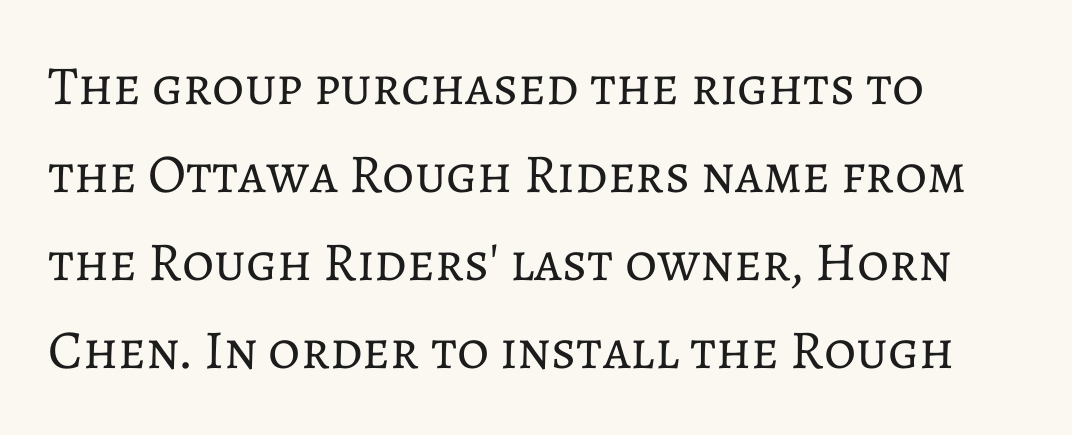
Posture: upright roman. A clean baseline with only descenders dipping below it. The space between consecutive lines is moderate. The letters sit at their default tracking, neither squeezed nor spread. Think of a printed novel: that variable character pitch is what you see here. Horizontally, the lines are justified to the leading edge only.
